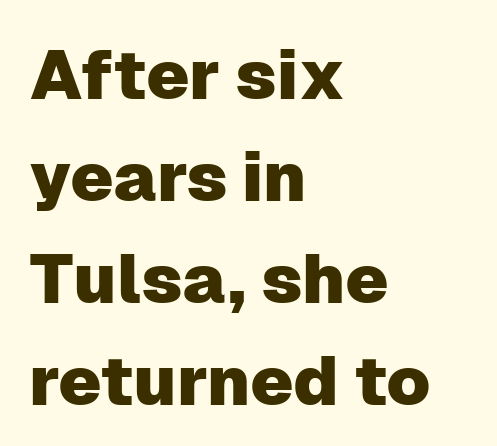
The image shows 69 px sans-serif type, upright; set left-aligned, normal line spacing (1.48x), normal letter spacing, not underlined; low stroke contrast and a medium x-height.
